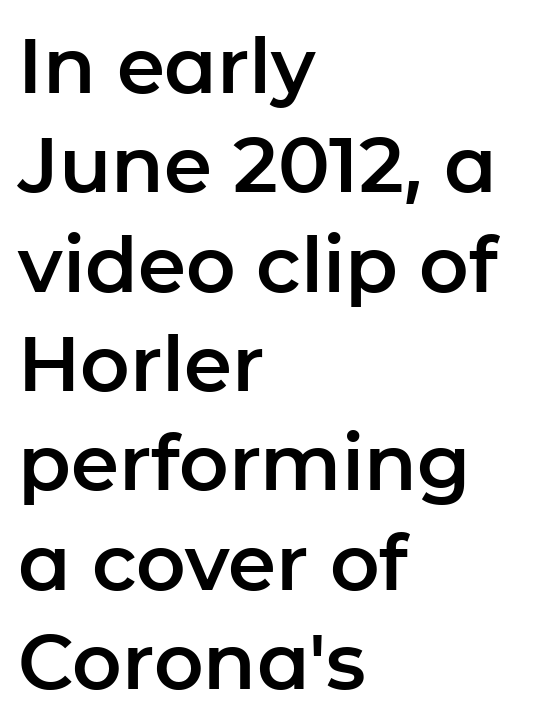
The image shows 77 px sans-serif type, upright; set left-aligned, normal line spacing (1.29x), normal letter spacing, not underlined; low stroke contrast and a medium x-height.
